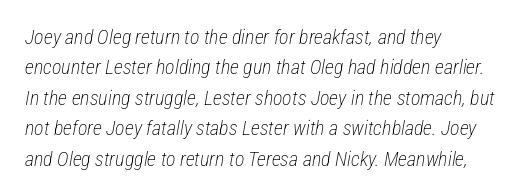
The image shows 20 px text type, italic (leaning right); set left-aligned, normal line spacing (1.52x), normal letter spacing, not underlined.
